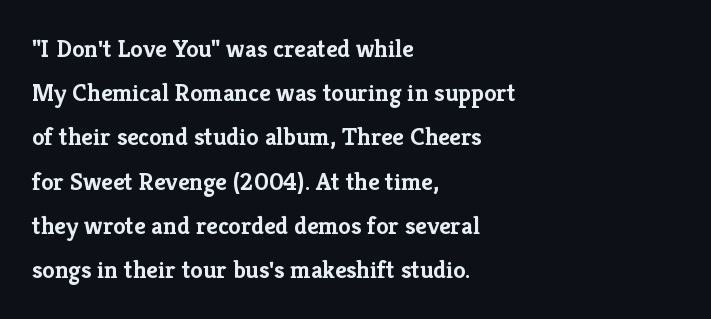
The image shows 25 px bold type, upright; set left-aligned, line spacing 1.77x, normal letter spacing, not underlined.
